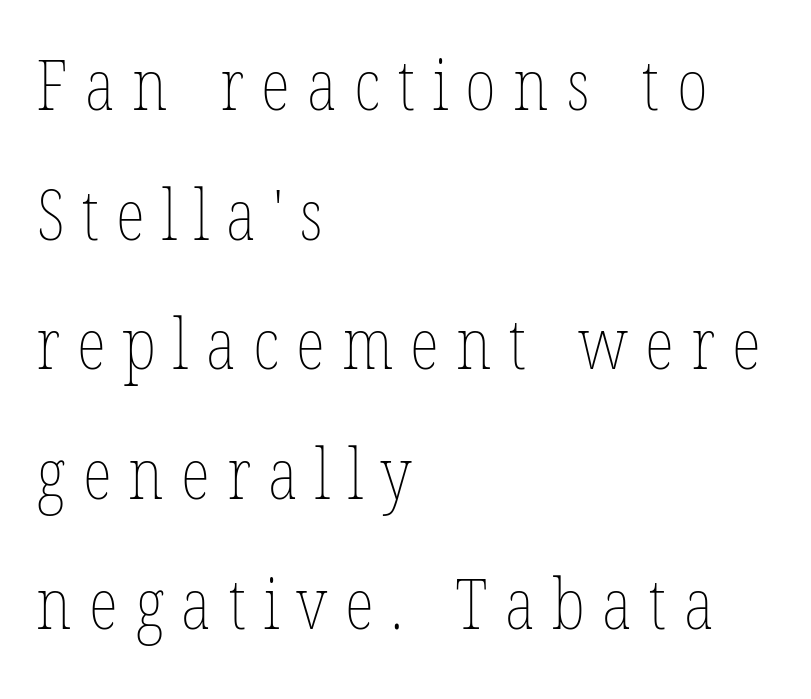
The image shows 69 px thin, condensed type, upright; set left-aligned, line spacing 1.88x, unusually wide letter spacing (+0.25 em), not underlined; low stroke contrast and a medium x-height.
